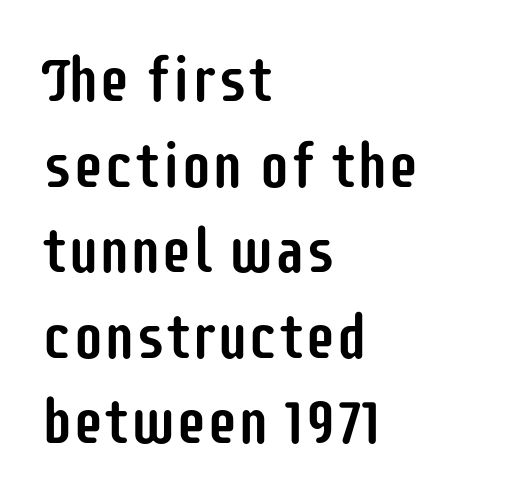
Q: Is the text italic (slanted)? A: No, it is upright.
Q: Is the typeface a serif or a sans-serif typeface? A: Sans-serif.
Q: Is the text underlined? A: No.
Q: How is the paragraph aligned? A: Left-aligned.
Q: Is the spacing between letters normal or unusually wide? A: Normal.
Q: Is the spacing between lines tight, normal or loose? A: Normal.
Q: Width (condensed, normal, or wide)? A: Condensed.
Q: Stroke contrast? A: Low.
Q: x-height? A: Large.
Q: Monospaced? A: No.
